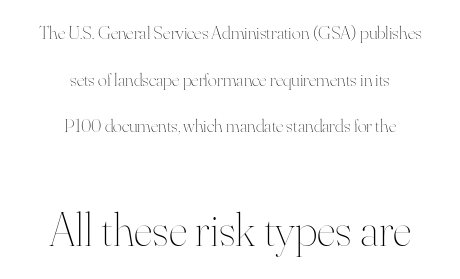
Q: Is the text bold? A: No.
Q: Is the text italic (slanted)? A: No, it is upright.
Q: Is the text underlined? A: No.
Q: How is the paragraph aligned? A: Centered.
Q: Is the spacing between letters normal or unusually wide? A: Normal.
Q: Is the spacing between lines tight, normal or loose? A: Loose.
Q: Which block of text is set in a larger size, the first (top) or the second (bottom)? A: The second (bottom) one.
Q: Width (condensed, normal, or wide)? A: Normal.
Q: Stroke contrast? A: High.
Q: x-height? A: Small.
Q: Monospaced? A: No.
